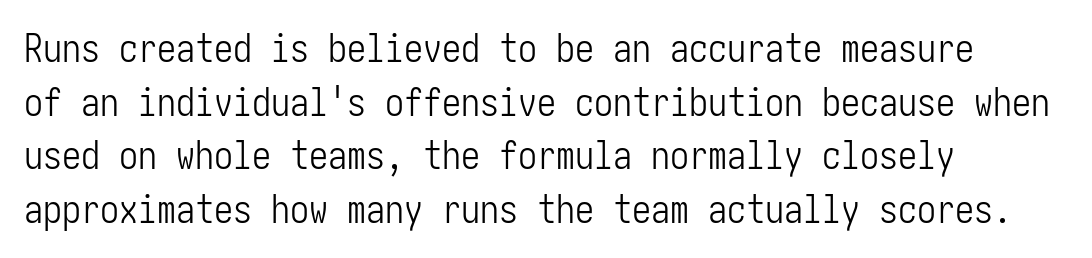
{"serif": "no", "italic": "no", "bold": "no", "weight": "light", "width": "condensed", "stroke_contrast": "low", "x_height": "medium", "underline": "no", "align": "left", "line_spacing": "normal", "line_spacing_ratio": 1.41, "letter_spacing": "normal", "letter_spacing_em": 0.0, "glyph_px": 38}
